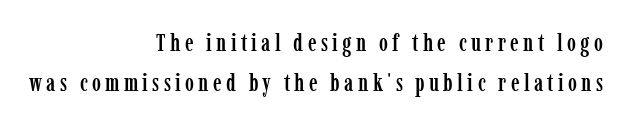
This sample keeps an unexceptional amount of space between lines. The type sits square on the baseline with zero lean. Nobody drew a line under any word here. The typesetter chose a ragged-left arrangement here.
